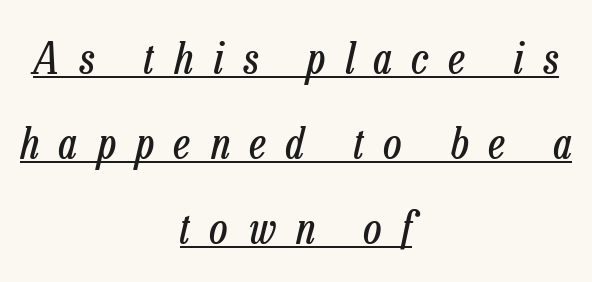
{"italic": "yes", "lean": "right", "slant_degrees": 13, "bold": "no", "weight": "regular", "width": "condensed", "stroke_contrast": "low", "x_height": "medium", "monospaced": "no", "underline": "yes", "align": "center", "line_spacing": "loose", "line_spacing_ratio": 1.93, "letter_spacing": "wide", "letter_spacing_em": 0.46, "glyph_px": 44}
